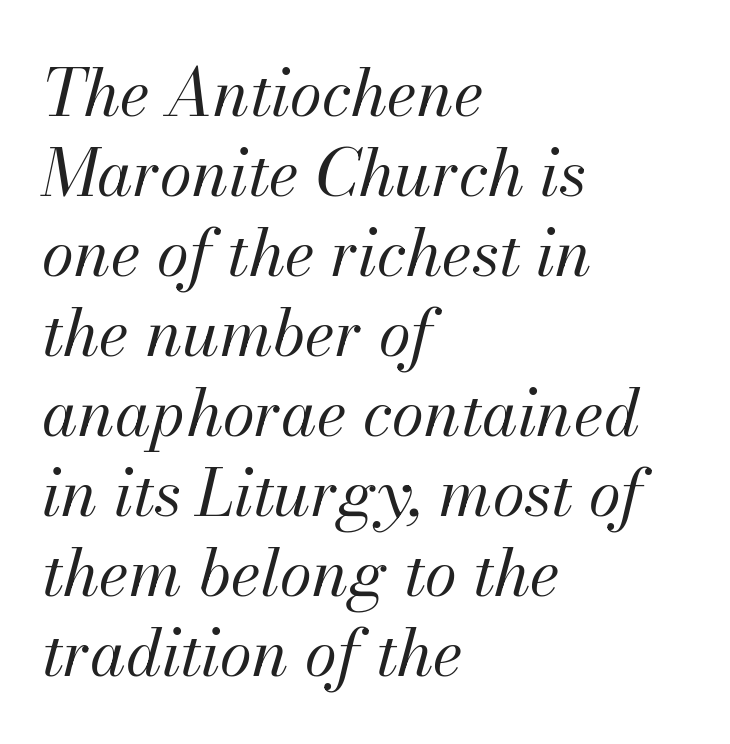
Q: Is the text bold? A: No.
Q: Is the text italic (slanted)? A: Yes, it leans right by about 13 degrees.
Q: Is the text underlined? A: No.
Q: How is the paragraph aligned? A: Left-aligned.
Q: Is the spacing between letters normal or unusually wide? A: Normal.
Q: Width (condensed, normal, or wide)? A: Normal.
Q: Stroke contrast? A: Medium.
Q: x-height? A: Small.
Q: Monospaced? A: No.
